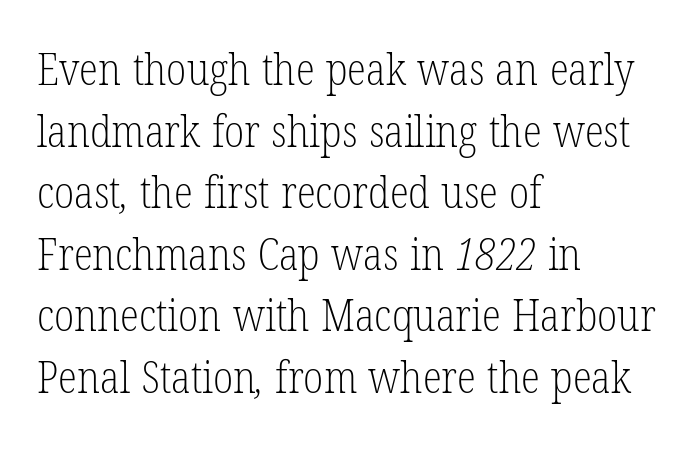
Is this a heavy cut? Hardly; it is regular or lighter. This sample is left-justified, so line endings fall wherever the words run out. Tracking value appears to be zero — textbook default spacing. The baseline area is clear. The rendering uses natural spacing where letterforms have individual widths.
